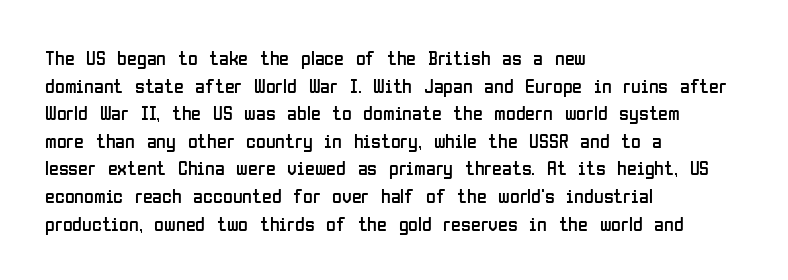
This rendering leaves character spacing at its baseline value. These lines stack with their left ends in a neat column. Reading down the column, the eye jumps a familiar distance to each next line. Stroke mass is kept to a normal reading level or below. Unlike italic type, these characters show no tilt at all. No word sits above an underline.
